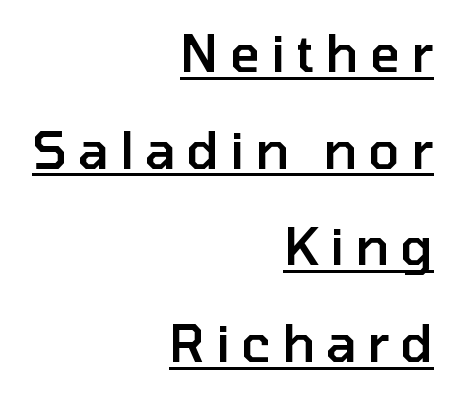
Q: Is the text bold? A: Semi-bold.
Q: Is the text italic (slanted)? A: No, it is upright.
Q: Is the typeface a serif or a sans-serif typeface? A: Sans-serif.
Q: Is the text underlined? A: Yes.
Q: How is the paragraph aligned? A: Right-aligned.
Q: Is the spacing between letters normal or unusually wide? A: Unusually wide.
Q: Width (condensed, normal, or wide)? A: Normal.
Q: Stroke contrast? A: Low.
Q: x-height? A: Medium.
Q: Monospaced? A: No.
